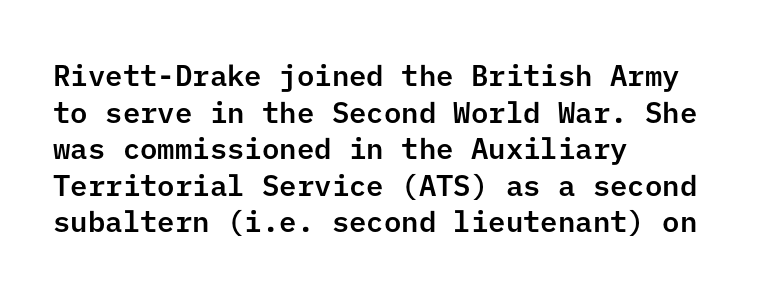
Leftover space on each line is placed entirely after the last word. Ascenders rise straight up at ninety degrees. The vertical gap from one line to the next is medium. Look at the bottom of the vertical strokes: they stop flat, with no serifs. Nothing unusual about the tracking: characters are spaced as the font intends.
